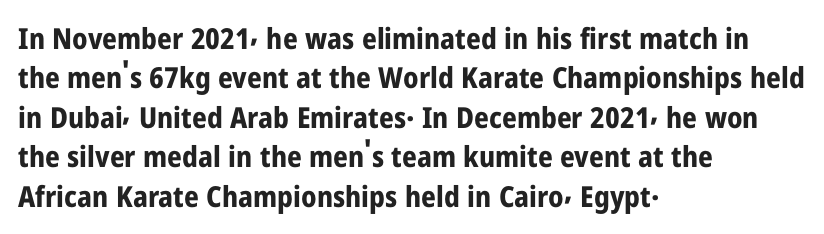
Q: Is the text bold? A: Yes.
Q: Is the text italic (slanted)? A: No, it is upright.
Q: Is the typeface a serif or a sans-serif typeface? A: Sans-serif.
Q: Is the text underlined? A: No.
Q: How is the paragraph aligned? A: Left-aligned.
Q: Is the spacing between letters normal or unusually wide? A: Normal.
Q: Is the spacing between lines tight, normal or loose? A: Normal.
Q: Width (condensed, normal, or wide)? A: Condensed.
Q: Stroke contrast? A: Low.
Q: x-height? A: Medium.
Q: Monospaced? A: No.
